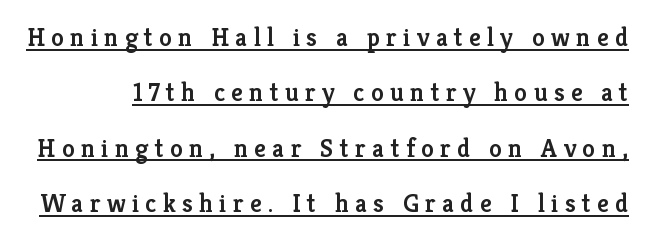
Q: Is the text bold? A: Semi-bold.
Q: Is the text italic (slanted)? A: No, it is upright.
Q: Is the text underlined? A: Yes.
Q: Is the spacing between letters normal or unusually wide? A: Unusually wide.
Q: Is the spacing between lines tight, normal or loose? A: Loose.
